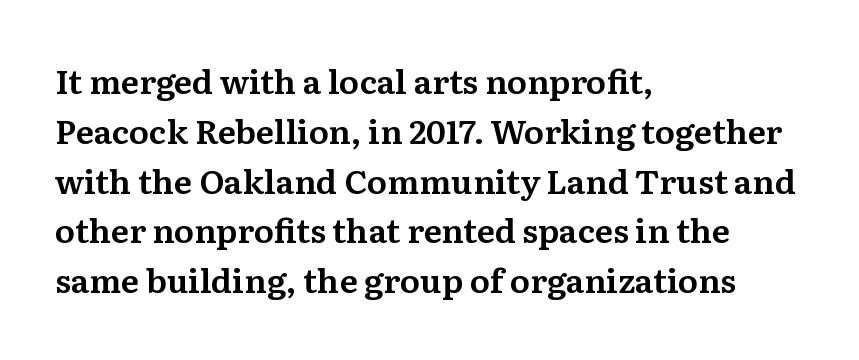
{"serif": "yes", "italic": "no", "width": "normal", "stroke_contrast": "medium", "x_height": "medium", "monospaced": "no", "underline": "no", "align": "left", "line_spacing": "normal", "line_spacing_ratio": 1.51, "letter_spacing": "normal", "letter_spacing_em": 0.0, "glyph_px": 33}
